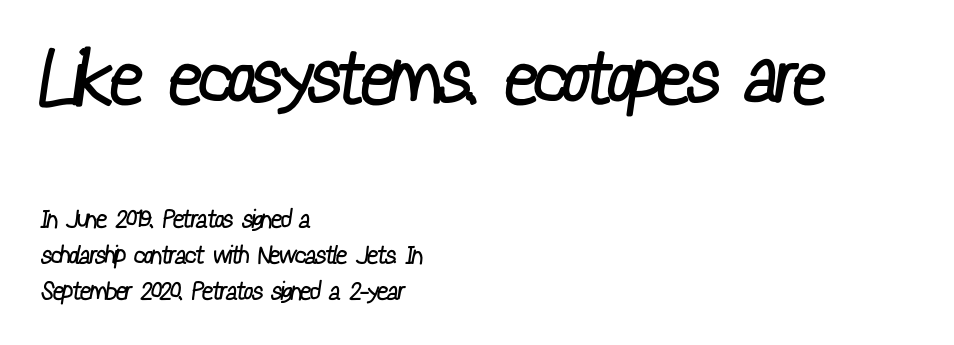
A sans-serif font was chosen for this passage. Reading top to bottom, the characters get smaller at the block break. Bare-footed words on every line. Horizontal bands of white between lines are of average thickness. Think of a printed novel: that variable character pitch is what you see here. No extra ink here — the face is not bold.
